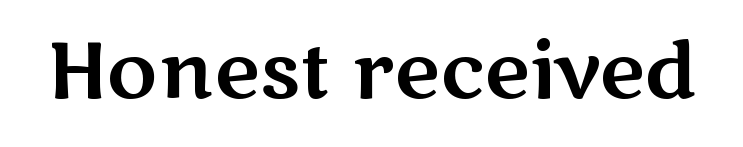
{"serif": "no", "italic": "no", "width": "wide", "stroke_contrast": "medium", "x_height": "medium", "monospaced": "no", "underline": "no", "letter_spacing": "normal", "letter_spacing_em": 0.0, "glyph_px": 78}
